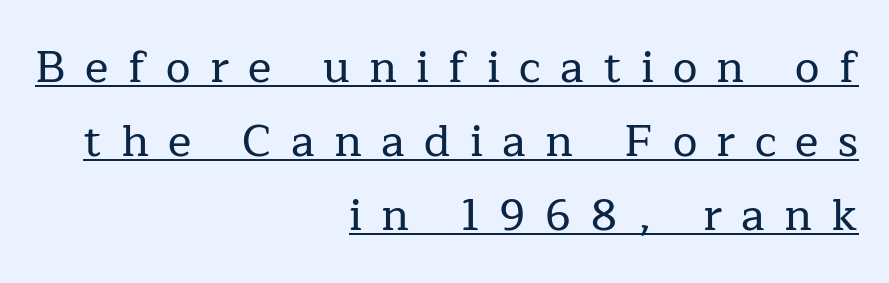
Q: Is the text italic (slanted)? A: No, it is upright.
Q: Is the typeface a serif or a sans-serif typeface? A: Serif.
Q: Is the text underlined? A: Yes.
Q: How is the paragraph aligned? A: Right-aligned.
Q: Is the spacing between letters normal or unusually wide? A: Unusually wide.
Q: Is the spacing between lines tight, normal or loose? A: Normal.
Q: Width (condensed, normal, or wide)? A: Normal.
Q: Stroke contrast? A: Low.
Q: x-height? A: Medium.
Q: Monospaced? A: No.
